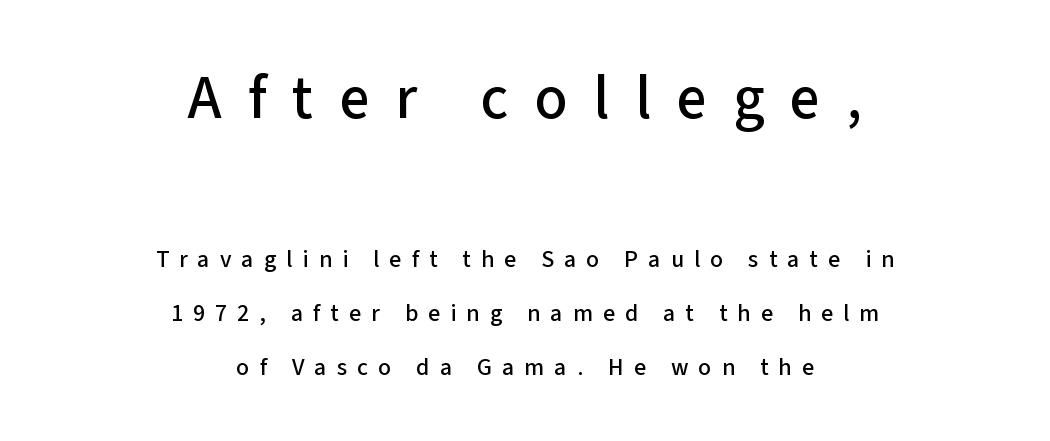
{"serif": "no", "italic": "no", "width": "normal", "stroke_contrast": "low", "x_height": "medium", "monospaced": "no", "underline": "no", "align": "center", "line_spacing": "loose", "line_spacing_ratio": 2.26, "letter_spacing": "wide", "letter_spacing_em": 0.42, "larger_block": "first", "size_ratio": 2.54, "glyph_px": 61}
